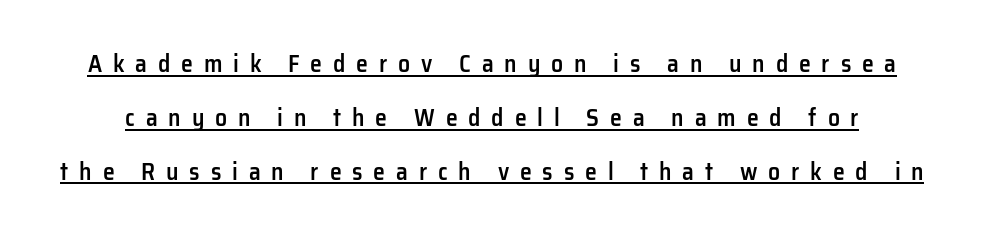
These characters rest on top of a visible drawn line. The characters look somewhat weighty, a semibold short of true bold. Style check: upright. Notice the wide empty band between every row — that's loose leading. The horizontal fit of the characters is loose and conspicuously gappy.
